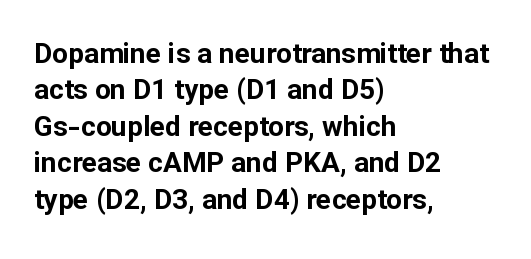
The image shows 28 px bold sans-serif type, upright; set left-aligned, normal line spacing (1.3x), normal letter spacing, not underlined; low stroke contrast and a medium x-height.
